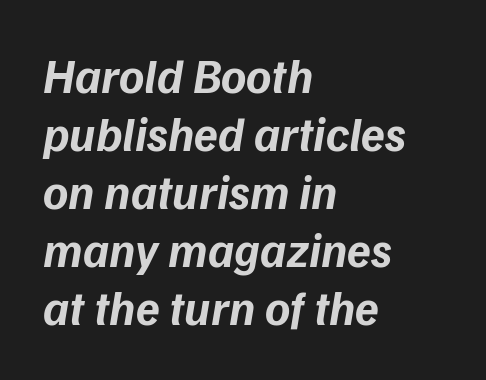
{"italic": "yes", "lean": "right", "slant_degrees": 9, "bold": "yes", "weight": "bold", "width": "normal", "stroke_contrast": "low", "x_height": "medium", "monospaced": "no", "underline": "no", "align": "left", "line_spacing_ratio": 1.21, "letter_spacing": "normal", "letter_spacing_em": 0.0, "glyph_px": 48}
